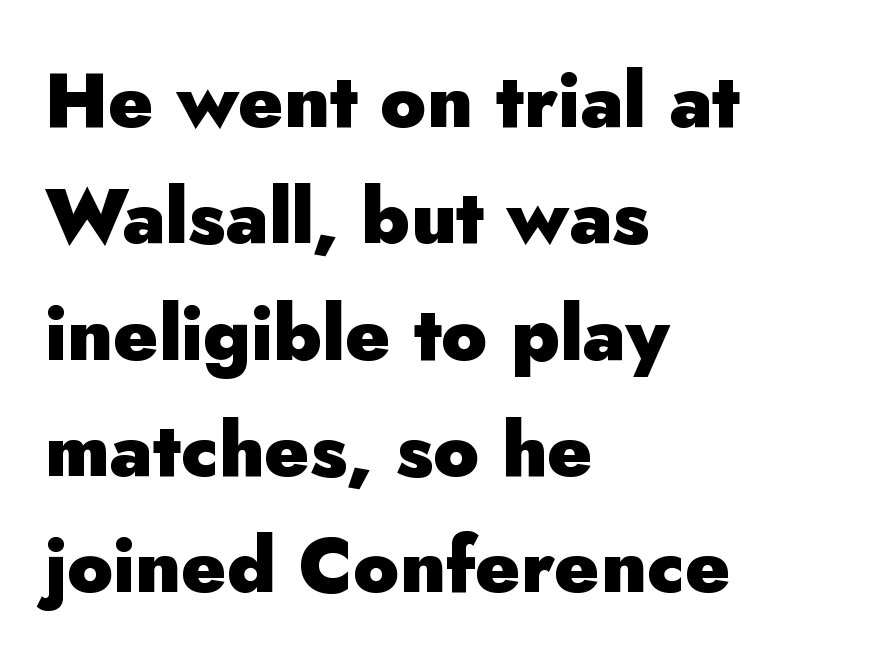
Q: Is the text bold? A: Yes.
Q: Is the text italic (slanted)? A: No, it is upright.
Q: Is the typeface a serif or a sans-serif typeface? A: Sans-serif.
Q: Is the text underlined? A: No.
Q: How is the paragraph aligned? A: Left-aligned.
Q: Is the spacing between letters normal or unusually wide? A: Normal.
Q: Is the spacing between lines tight, normal or loose? A: Normal.
Q: Width (condensed, normal, or wide)? A: Normal.
Q: Stroke contrast? A: Low.
Q: x-height? A: Small.
Q: Monospaced? A: No.
